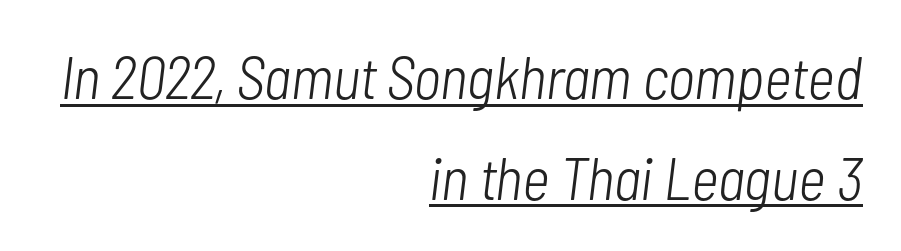
{"italic": "yes", "lean": "right", "slant_degrees": 7, "bold": "no", "weight": "light", "width": "condensed", "stroke_contrast": "low", "x_height": "medium", "monospaced": "no", "underline": "yes", "align": "right", "line_spacing": "normal", "line_spacing_ratio": 1.68, "letter_spacing": "normal", "letter_spacing_em": 0.0, "glyph_px": 60}
